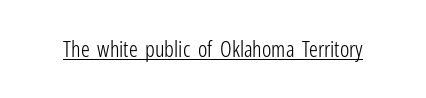
The image shows 22 px text type, upright; set normal letter spacing, underlined.
